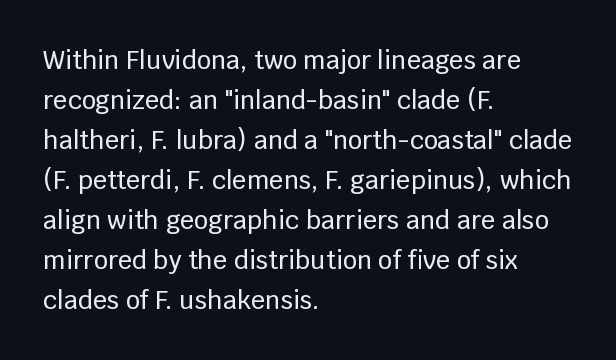
{"italic": "no", "underline": "no", "align": "left", "line_spacing": "normal", "line_spacing_ratio": 1.6, "letter_spacing": "normal", "letter_spacing_em": 0.0, "glyph_px": 25}
